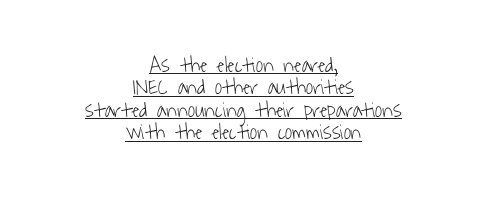
This block would grow much taller if given ordinary leading; it's compressed now. These characters rest on top of a visible drawn line. No heavy texture on the line: the type isn't bold. Glyph-to-glyph distance matches everyday printed text. Compared with a flush-left layout, this one balances lines on the center instead.
